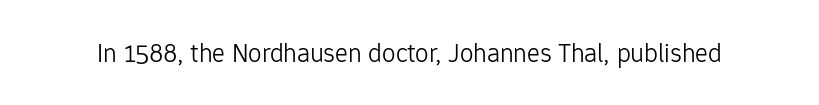
Q: Is the text bold? A: No.
Q: Is the text italic (slanted)? A: No, it is upright.
Q: Is the text underlined? A: No.
Q: Is the spacing between letters normal or unusually wide? A: Normal.
